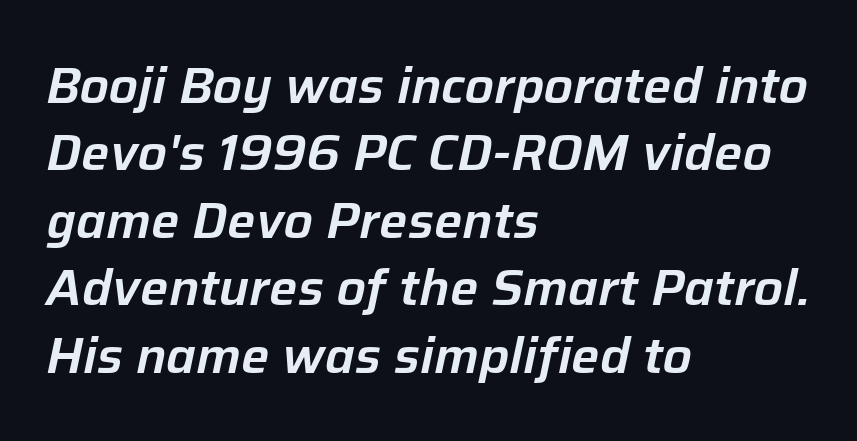
Q: Is the text italic (slanted)? A: Yes, it leans right by about 12 degrees.
Q: Is the text underlined? A: No.
Q: How is the paragraph aligned? A: Left-aligned.
Q: Is the spacing between letters normal or unusually wide? A: Normal.
Q: Is the spacing between lines tight, normal or loose? A: Normal.
Q: Width (condensed, normal, or wide)? A: Normal.
Q: Stroke contrast? A: Low.
Q: x-height? A: Medium.
Q: Monospaced? A: No.
